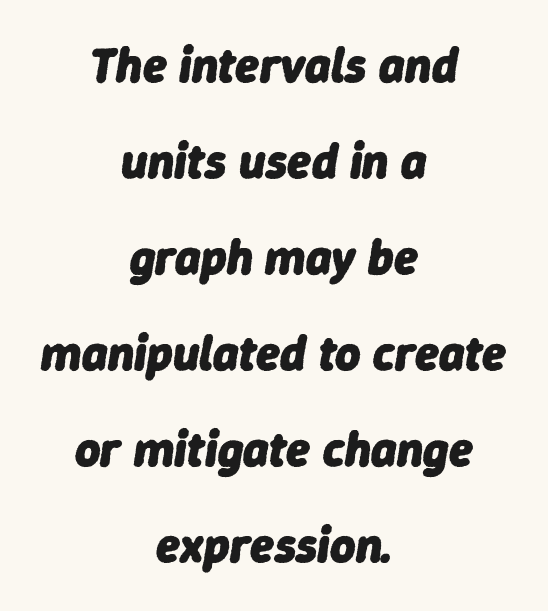
{"italic": "yes", "lean": "right", "slant_degrees": 9, "bold": "yes", "weight": "heavy", "width": "normal", "stroke_contrast": "low", "x_height": "medium", "monospaced": "no", "underline": "no", "align": "center", "line_spacing": "loose", "line_spacing_ratio": 1.96, "letter_spacing": "normal", "letter_spacing_em": 0.0, "glyph_px": 49}
